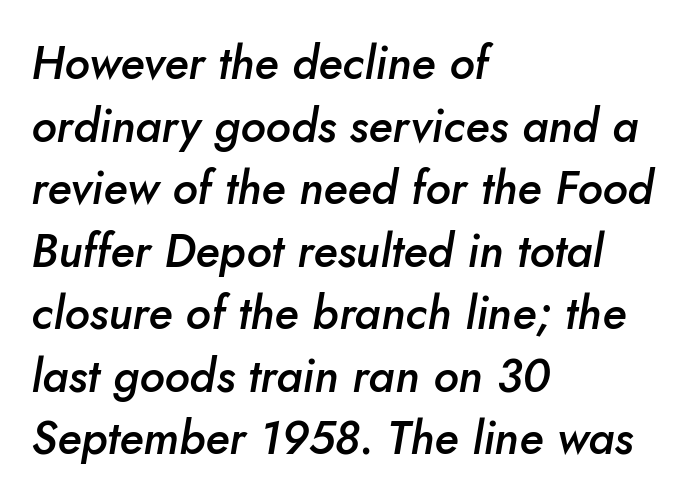
The glyphs look as if they've been sheared to an angle. Look at the tracking — it's just the regular setting, nothing added. Glance below the letters and you will spot only blank space. This rendering uses left alignment, leaving the right contour irregular. The passage shown is typed in a proportional face where columns would drift. A somewhat darkened texture: the type is semibold rather than bold.
